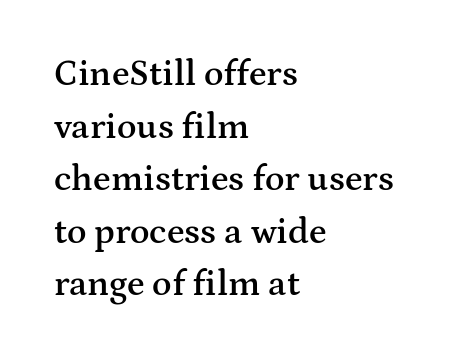
These lines were composed using upright roman letters. The horizontal fit of the characters is conventional and even. The leading is moderate, giving the passage an even texture. Short and long lines alike share a common starting point at left.
